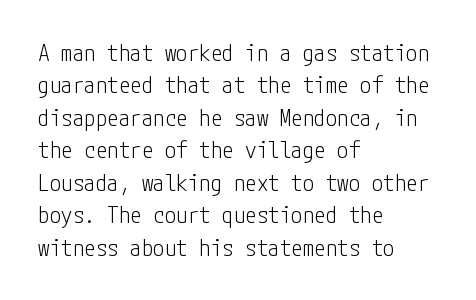
{"italic": "no", "bold": "no", "underline": "no", "align": "left", "line_spacing": "normal", "line_spacing_ratio": 1.41, "letter_spacing": "normal", "letter_spacing_em": 0.0, "glyph_px": 23}
